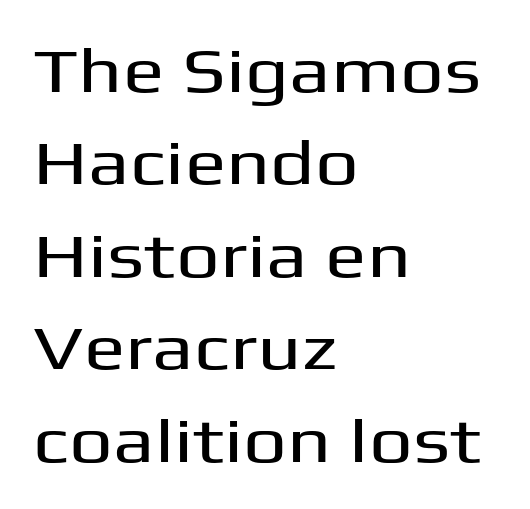
Q: Is the text italic (slanted)? A: No, it is upright.
Q: Is the typeface a serif or a sans-serif typeface? A: Sans-serif.
Q: Is the text underlined? A: No.
Q: How is the paragraph aligned? A: Left-aligned.
Q: Is the spacing between letters normal or unusually wide? A: Normal.
Q: Is the spacing between lines tight, normal or loose? A: Normal.
Q: Width (condensed, normal, or wide)? A: Wide.
Q: Stroke contrast? A: Medium.
Q: x-height? A: Medium.
Q: Monospaced? A: No.
